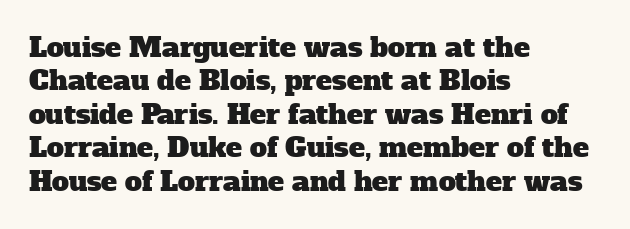
The image shows 27 px text type; set left-aligned, line spacing 1.24x, normal letter spacing, not underlined.
